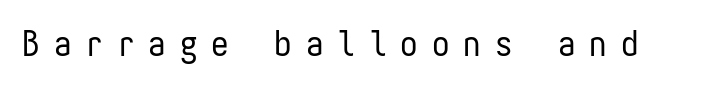
This is not heavy type; no bold has been used. This sample uses expanded letter spacing, leaving extra air between glyphs. A bare baseline throughout the passage. Italic? Not at all — the glyphs are vertical. Spacing verdict: monospaced, one width for all characters. Are there feet on the stems? There aren't — it's a sans.
